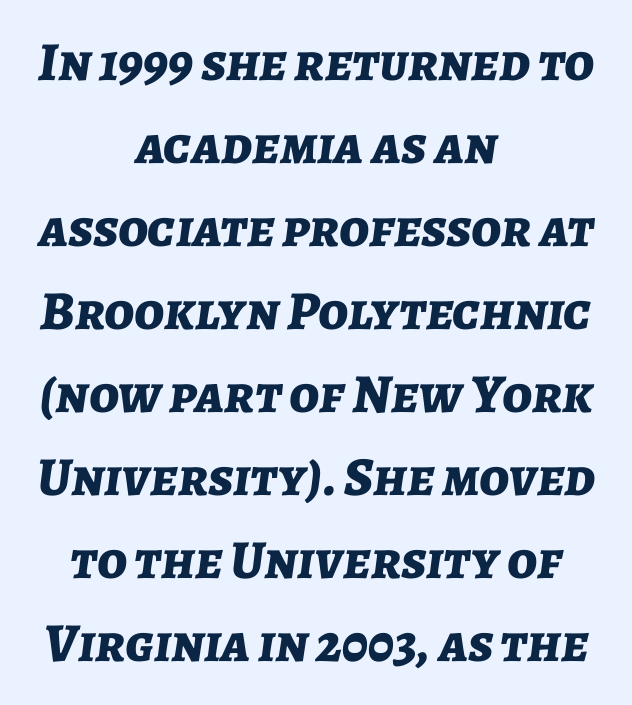
How are the letters spaced? Ordinarily, with no added tracking. Clear beneath every line of the passage. Bold? Absolutely — the strokes are thick and heavy. The passage shown stacks its lines at a standard gap. Character widths vary here, with narrow letters taking less room than wide ones.
